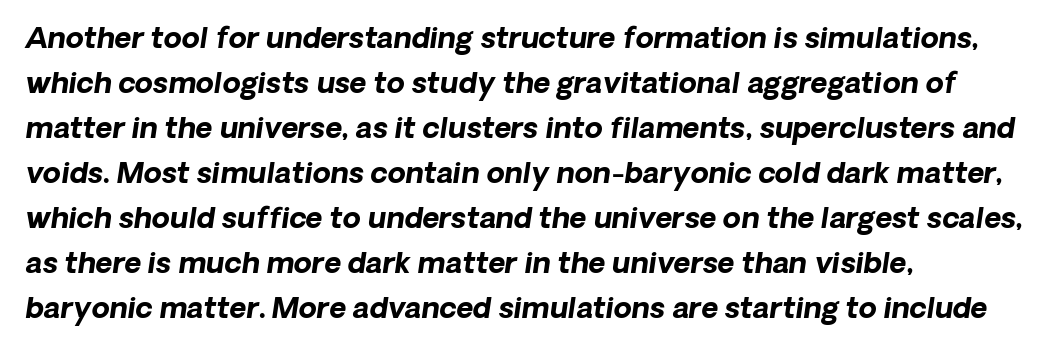
Notice how the stems are inclined rather than vertical — that's the hallmark of italics. How are the letters spaced? Ordinarily, with no added tracking. The space beneath each line is pristine and unruled. You could not count columns in this text — the font is proportionally spaced. Teacher's note: observe the even left margin — that is flush-left alignment.
